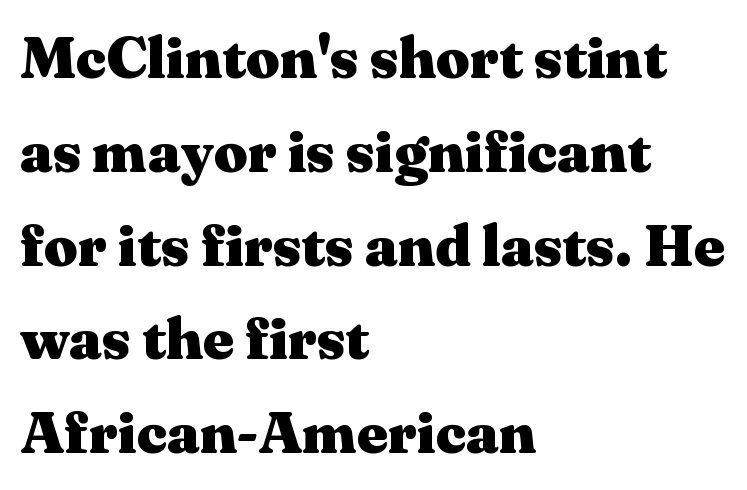
{"serif": "yes", "italic": "no", "bold": "yes", "weight": "heavy", "width": "wide", "stroke_contrast": "medium", "x_height": "medium", "monospaced": "no", "underline": "no", "align": "left", "line_spacing": "normal", "line_spacing_ratio": 1.59, "letter_spacing": "normal", "letter_spacing_em": 0.0, "glyph_px": 59}
